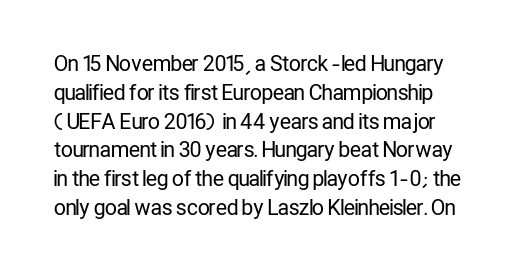
The image shows 21 px text type, upright; set normal line spacing (1.37x), normal letter spacing, not underlined.
